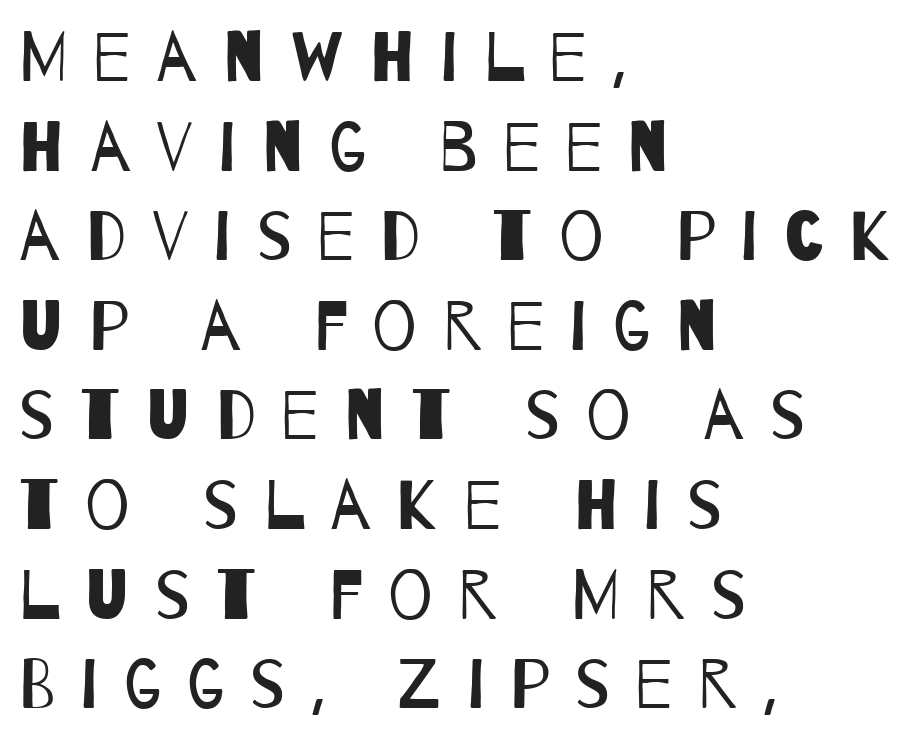
Q: Is the text bold? A: No.
Q: Is the typeface a serif or a sans-serif typeface? A: Sans-serif.
Q: Is the text underlined? A: No.
Q: How is the paragraph aligned? A: Left-aligned.
Q: Is the spacing between letters normal or unusually wide? A: Unusually wide.
Q: Is the spacing between lines tight, normal or loose? A: Normal.
Q: Width (condensed, normal, or wide)? A: Condensed.
Q: Stroke contrast? A: Low.
Q: x-height? A: Large.
Q: Monospaced? A: No.
